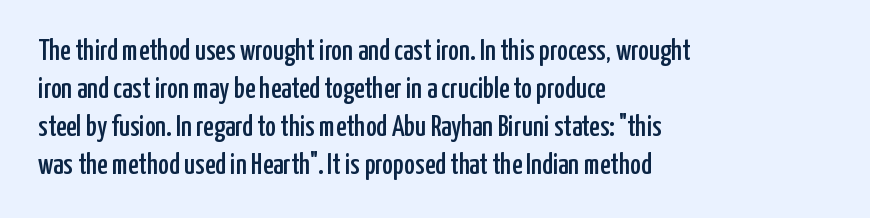
{"serif": "no", "italic": "no", "width": "condensed", "stroke_contrast": "low", "x_height": "medium", "monospaced": "no", "underline": "no", "align": "left", "line_spacing": "normal", "line_spacing_ratio": 1.31, "letter_spacing": "normal", "letter_spacing_em": 0.0, "glyph_px": 29}
